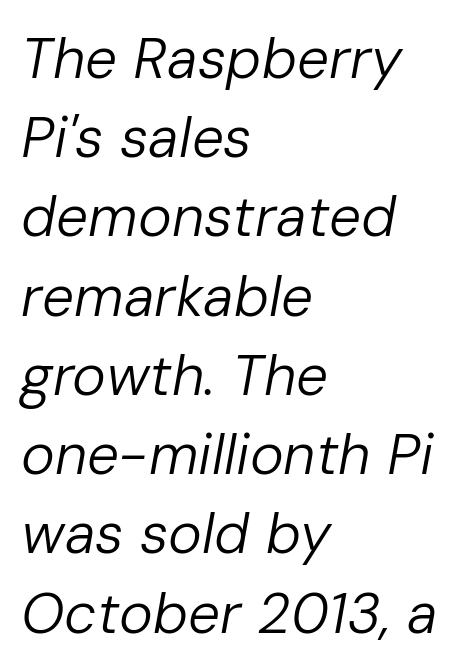
The image shows 57 px regular-weight type, italic (leaning right); set left-aligned, normal line spacing (1.39x), normal letter spacing, not underlined; low stroke contrast and a medium x-height.
